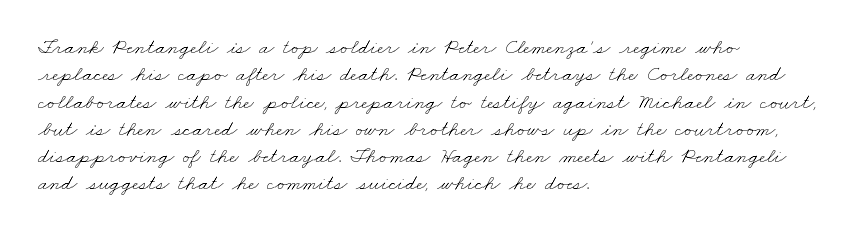
Q: Is the text bold? A: No.
Q: Is the text underlined? A: No.
Q: How is the paragraph aligned? A: Left-aligned.
Q: Is the spacing between letters normal or unusually wide? A: Normal.
